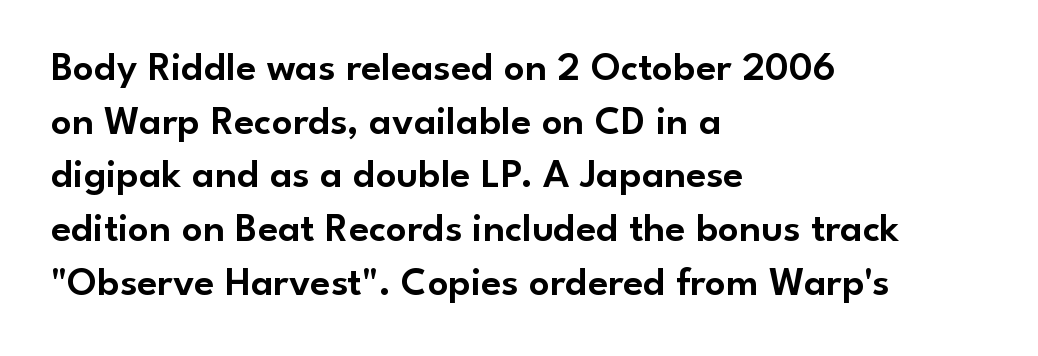
The image shows 41 px sans-serif type, upright; set left-aligned, normal line spacing (1.31x), normal letter spacing, not underlined; low stroke contrast and a small x-height.
